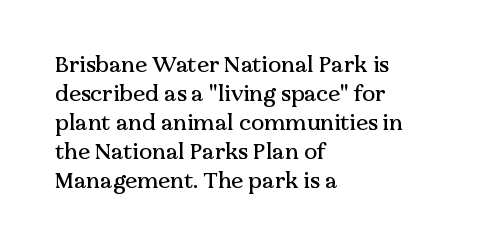
{"italic": "no", "underline": "no", "align": "left", "line_spacing": "normal", "line_spacing_ratio": 1.32, "letter_spacing": "normal", "letter_spacing_em": 0.0, "glyph_px": 22}
